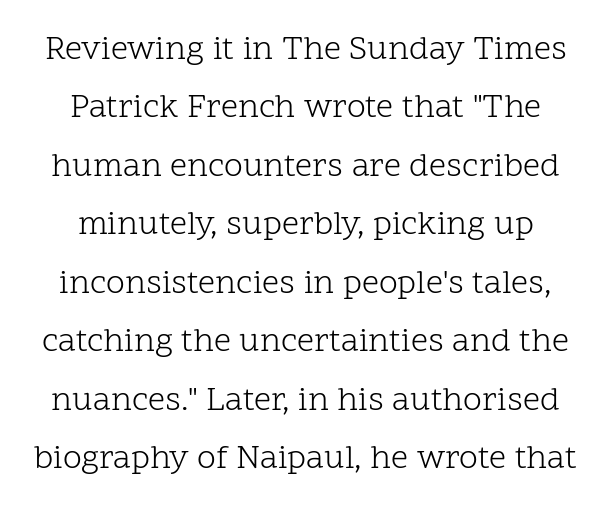
The image shows 34 px light serif type, upright; set centered, line spacing 1.72x, normal letter spacing, not underlined; low stroke contrast and a medium x-height.
